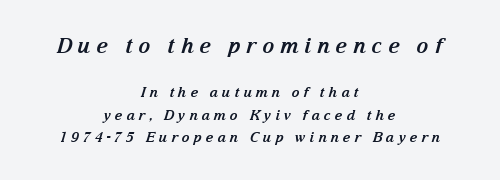
{"italic": "yes", "lean": "right", "slant_degrees": 15, "bold": "yes", "underline": "no", "align": "center", "line_spacing": "normal", "line_spacing_ratio": 1.6, "letter_spacing": "wide", "letter_spacing_em": 0.26, "larger_block": "first", "size_ratio": 1.5, "glyph_px": 21}
